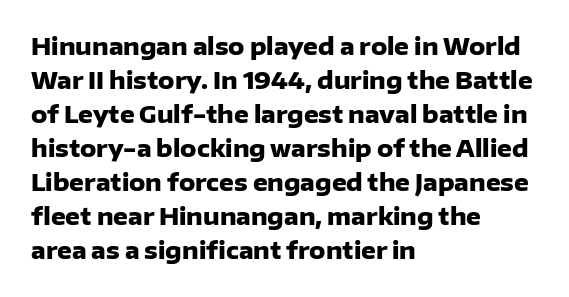
{"italic": "no", "bold": "yes", "underline": "no", "align": "left", "line_spacing": "normal", "line_spacing_ratio": 1.48, "letter_spacing": "normal", "letter_spacing_em": 0.0, "glyph_px": 23}
